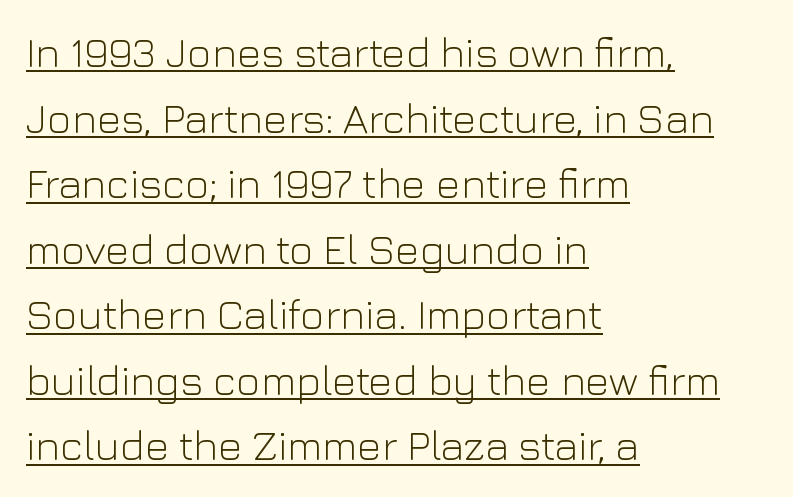
Q: Is the text bold? A: No.
Q: Is the text italic (slanted)? A: No, it is upright.
Q: Is the typeface a serif or a sans-serif typeface? A: Sans-serif.
Q: Is the text underlined? A: Yes.
Q: How is the paragraph aligned? A: Left-aligned.
Q: Is the spacing between letters normal or unusually wide? A: Normal.
Q: Is the spacing between lines tight, normal or loose? A: Normal.
Q: Width (condensed, normal, or wide)? A: Normal.
Q: Stroke contrast? A: Low.
Q: x-height? A: Medium.
Q: Monospaced? A: No.
